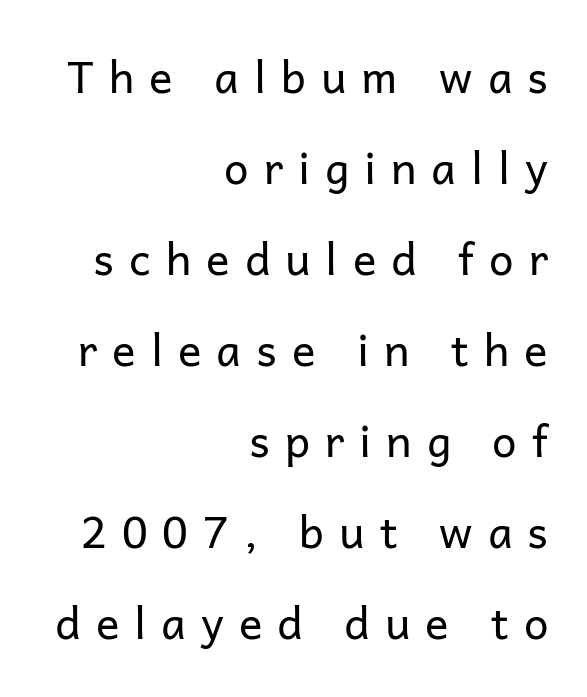
Check under the words: just untouched page. The font family rendered here belongs to the sans-serif group. A typesetter would call this proportional, since set widths differ per character. The tracking jumps out immediately: characters are airy and widely separated. Leading is clearly above the norm, producing a sparse column. The lettering holds an erect, upright posture throughout.
